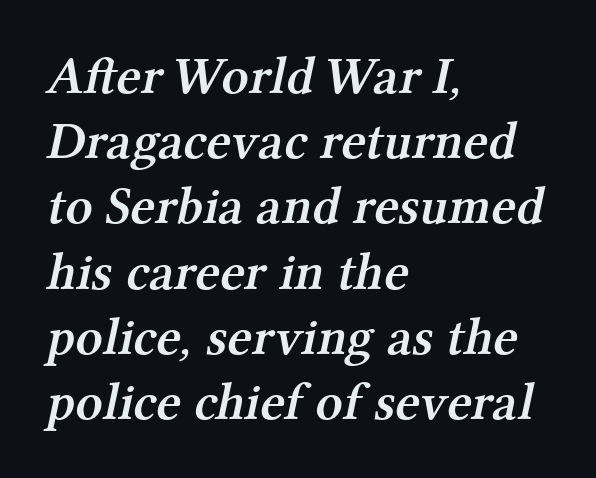
The image shows 53 px semibold serif type; set left-aligned, line spacing 1.23x, normal letter spacing, not underlined; medium stroke contrast and a medium x-height.
